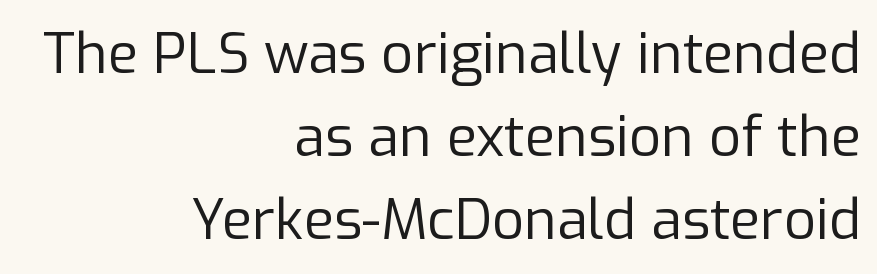
The image shows 56 px regular-weight sans-serif type, upright; set right-aligned, normal line spacing (1.48x), normal letter spacing, not underlined; low stroke contrast and a medium x-height.
